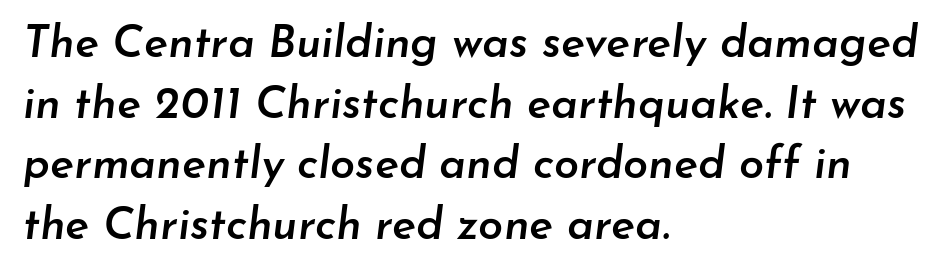
The image shows 45 px semibold type, italic (leaning right); set left-aligned, normal line spacing (1.35x), normal letter spacing, not underlined; low stroke contrast and a small x-height.
